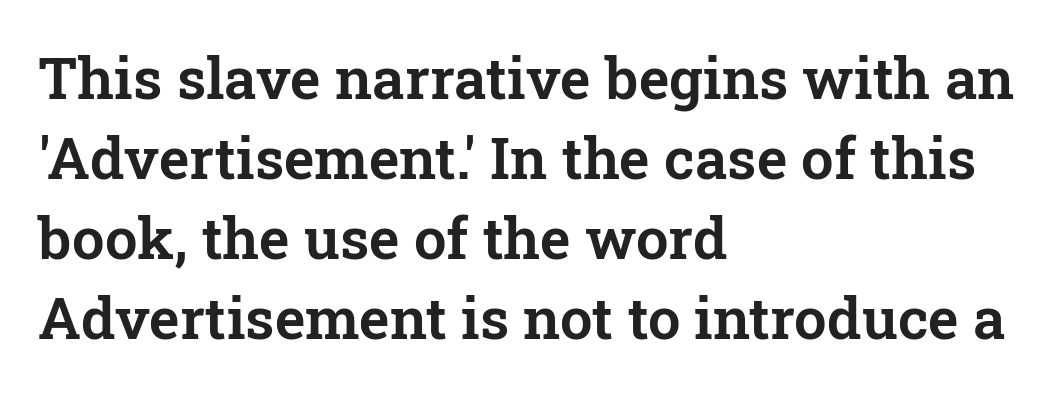
Is this a fixed-width face? No — the glyphs have proportional, varying widths. Ordinary non-slanted type is in use. The passage is arranged the way most books set body copy — flush left. The horizontal fit of the characters is conventional and even. A serif font was chosen for this passage.
